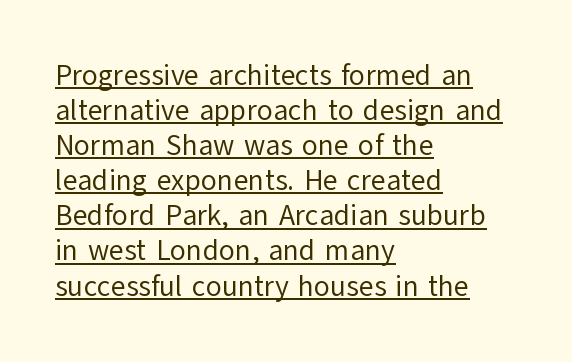
{"serif": "no", "italic": "no", "bold": "no", "weight": "regular", "width": "normal", "stroke_contrast": "low", "x_height": "medium", "monospaced": "no", "underline": "yes", "align": "left", "line_spacing_ratio": 1.21, "letter_spacing": "normal", "letter_spacing_em": 0.0, "glyph_px": 29}
